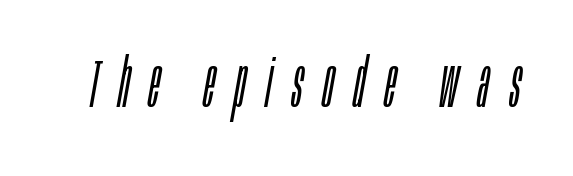
{"italic": "yes", "lean": "right", "slant_degrees": 10, "bold": "no", "weight": "light", "width": "condensed", "stroke_contrast": "low", "x_height": "large", "monospaced": "no", "underline": "no", "letter_spacing": "wide", "letter_spacing_em": 0.29, "glyph_px": 68}
